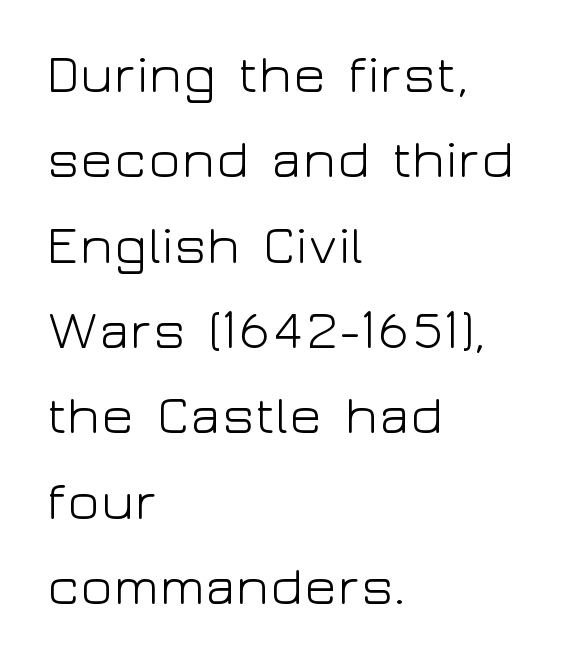
Q: Is the text bold? A: No.
Q: Is the text italic (slanted)? A: No, it is upright.
Q: Is the typeface a serif or a sans-serif typeface? A: Sans-serif.
Q: Is the text underlined? A: No.
Q: How is the paragraph aligned? A: Left-aligned.
Q: Is the spacing between letters normal or unusually wide? A: Normal.
Q: Is the spacing between lines tight, normal or loose? A: Normal.
Q: Width (condensed, normal, or wide)? A: Wide.
Q: Stroke contrast? A: Low.
Q: x-height? A: Medium.
Q: Monospaced? A: No.
